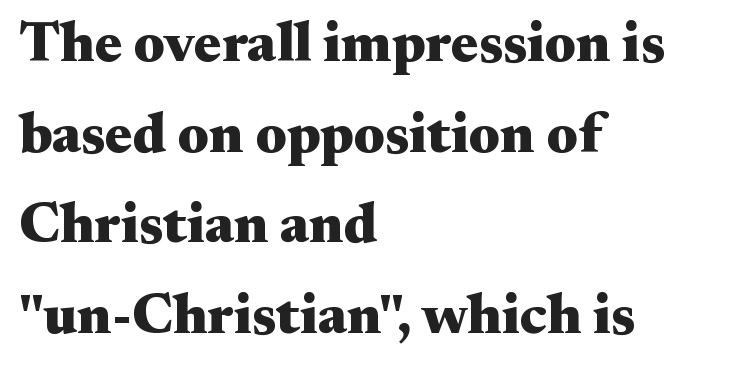
Q: Is the text bold? A: Yes.
Q: Is the text italic (slanted)? A: No, it is upright.
Q: Is the typeface a serif or a sans-serif typeface? A: Serif.
Q: Is the text underlined? A: No.
Q: How is the paragraph aligned? A: Left-aligned.
Q: Is the spacing between letters normal or unusually wide? A: Normal.
Q: Is the spacing between lines tight, normal or loose? A: Normal.
Q: Width (condensed, normal, or wide)? A: Wide.
Q: Stroke contrast? A: Medium.
Q: x-height? A: Small.
Q: Monospaced? A: No.
